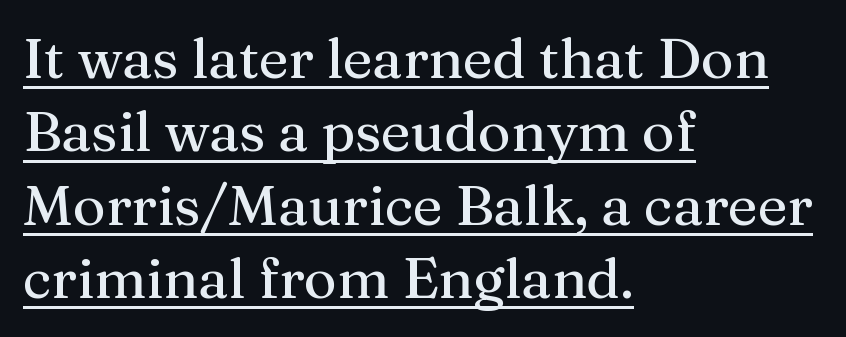
{"serif": "yes", "italic": "no", "width": "normal", "stroke_contrast": "medium", "x_height": "medium", "monospaced": "no", "underline": "yes", "align": "left", "line_spacing": "normal", "line_spacing_ratio": 1.31, "letter_spacing": "normal", "letter_spacing_em": 0.0, "glyph_px": 56}
